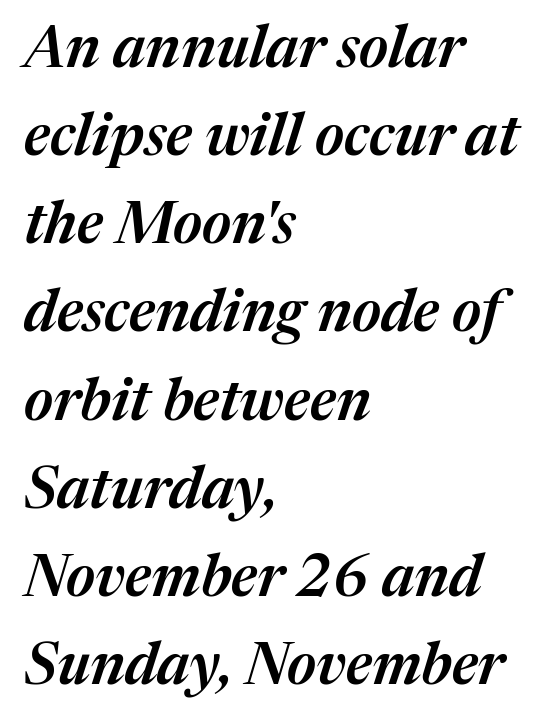
Q: Is the text bold? A: Semi-bold.
Q: Is the text italic (slanted)? A: Yes, it leans right by about 17 degrees.
Q: Is the text underlined? A: No.
Q: How is the paragraph aligned? A: Left-aligned.
Q: Is the spacing between letters normal or unusually wide? A: Normal.
Q: Is the spacing between lines tight, normal or loose? A: Normal.
Q: Width (condensed, normal, or wide)? A: Normal.
Q: Stroke contrast? A: Medium.
Q: x-height? A: Medium.
Q: Monospaced? A: No.
